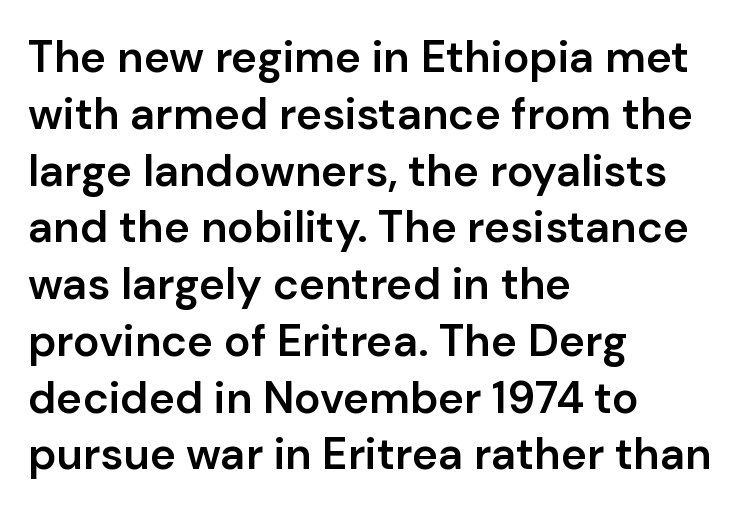
{"serif": "no", "italic": "no", "bold": "semi", "weight": "semibold", "width": "normal", "stroke_contrast": "low", "x_height": "medium", "monospaced": "no", "underline": "no", "align": "left", "line_spacing": "normal", "line_spacing_ratio": 1.29, "letter_spacing": "normal", "letter_spacing_em": 0.0, "glyph_px": 44}
